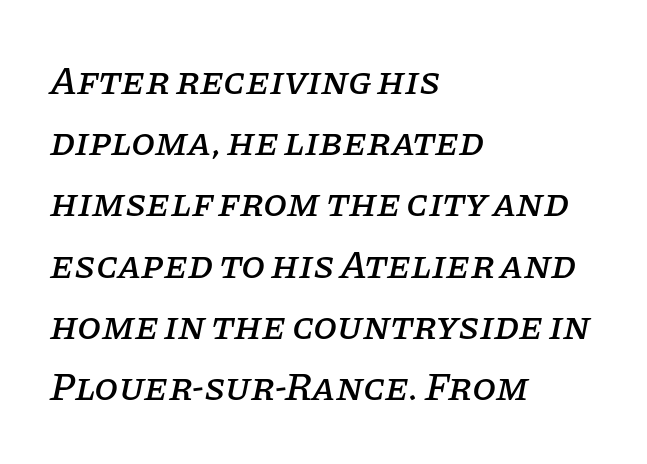
The image shows 39 px serif type, italic (leaning right); set left-aligned, normal line spacing (1.57x), normal letter spacing, not underlined; low stroke contrast and a large x-height.
